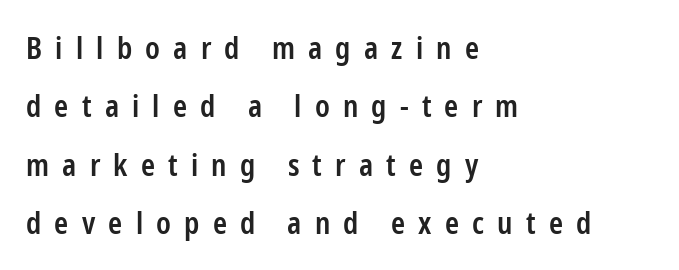
Does the copy run flush right? No — it runs flush left. Each glyph is drawn with semibold strokes, heavier than normal yet not fully bold. You can tell it's not italic because the verticals are truly vertical. These lines are rendered in a variable-pitch font.
